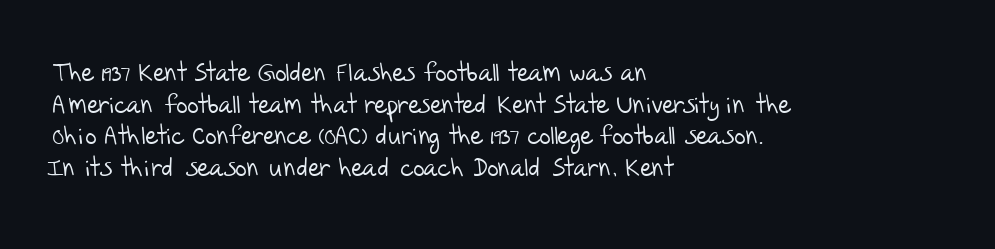
{"bold": "no", "underline": "no", "align": "left", "line_spacing": "normal", "line_spacing_ratio": 1.27, "letter_spacing": "normal", "letter_spacing_em": 0.0, "glyph_px": 25}
